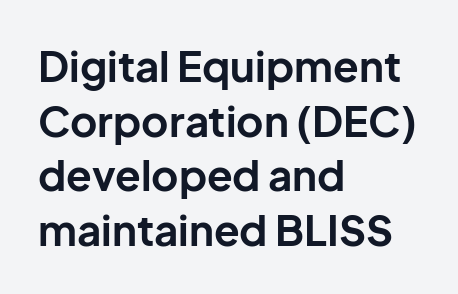
The image shows 42 px bold sans-serif type, upright; set left-aligned, normal line spacing (1.3x), normal letter spacing, not underlined; low stroke contrast and a medium x-height.
